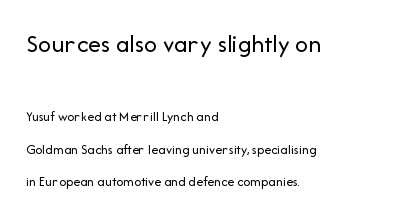
Regarding leading, the lines here are spaced well apart. Students, note that the glyphs here touch the page at normal intervals. Italic: no, the glyphs are upright roman. Of the two passages, the one on top uses the larger point size.
